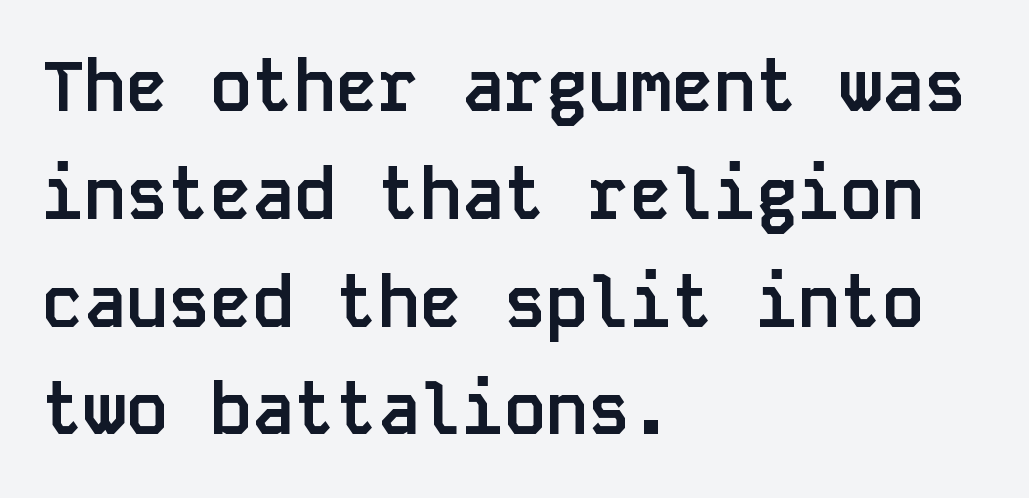
Q: Is the text bold? A: Yes.
Q: Is the text italic (slanted)? A: No, it is upright.
Q: Is the typeface a serif or a sans-serif typeface? A: Sans-serif.
Q: Is the text underlined? A: No.
Q: How is the paragraph aligned? A: Left-aligned.
Q: Is the spacing between letters normal or unusually wide? A: Normal.
Q: Is the spacing between lines tight, normal or loose? A: Normal.
Q: Width (condensed, normal, or wide)? A: Normal.
Q: Stroke contrast? A: Low.
Q: x-height? A: Large.
Q: Monospaced? A: Yes.
